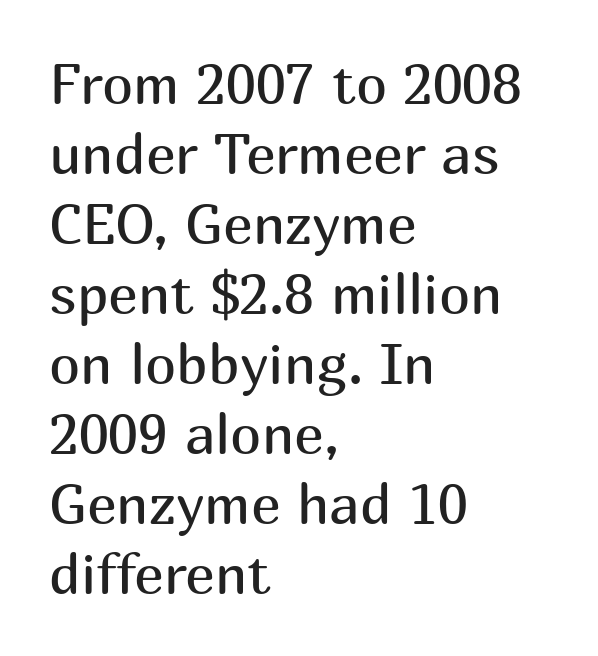
Is there much room between lines? A standard amount, neither cramped nor airy. The strokes are not fattened; the text isn't bold. Posture: vertical. Plain, unruled lines of type. Look at the bottom of the vertical strokes: they stop flat, with no serifs.
